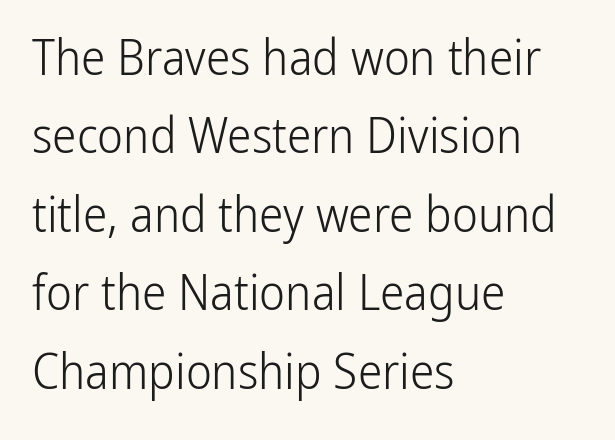
The image shows 49 px light, condensed sans-serif type, upright; set left-aligned, normal line spacing (1.6x), normal letter spacing, not underlined; low stroke contrast and a medium x-height.
